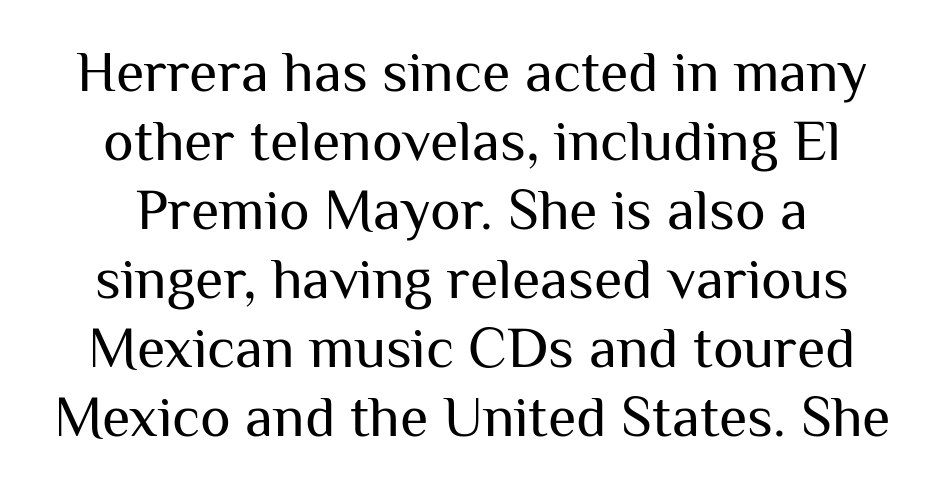
The image shows 58 px regular-weight sans-serif type, upright; set line spacing 1.19x, normal letter spacing, not underlined; medium stroke contrast and a medium x-height.
